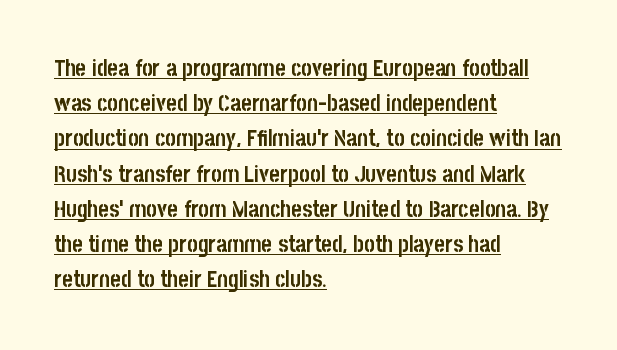
The image shows 23 px bold type, upright; set left-aligned, normal line spacing (1.53x), normal letter spacing, underlined.
